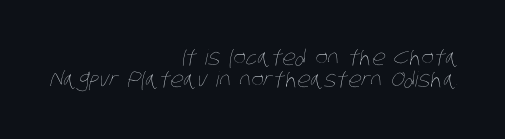
{"bold": "no", "underline": "no", "align": "right", "line_spacing": "tight", "line_spacing_ratio": 1.07, "letter_spacing": "normal", "letter_spacing_em": 0.0, "glyph_px": 21}
